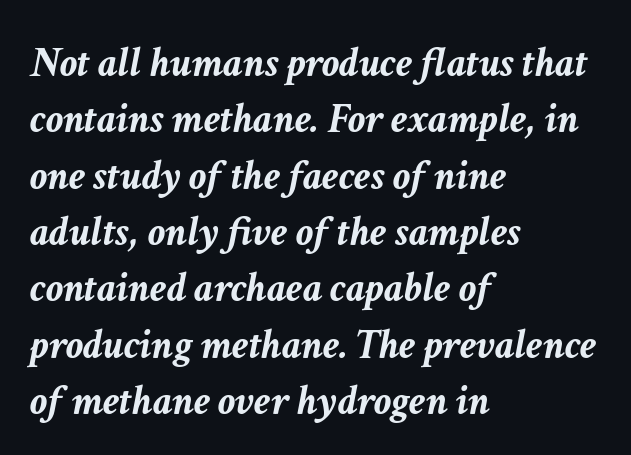
These words are printed bold, with thick strokes throughout. Visually the block forms a straight wall on the left and a jagged coastline on the right. The rendering uses natural spacing where letterforms have individual widths. Students, note that the glyphs here touch the page at normal intervals. The rendering applies a slant to the glyphs.
